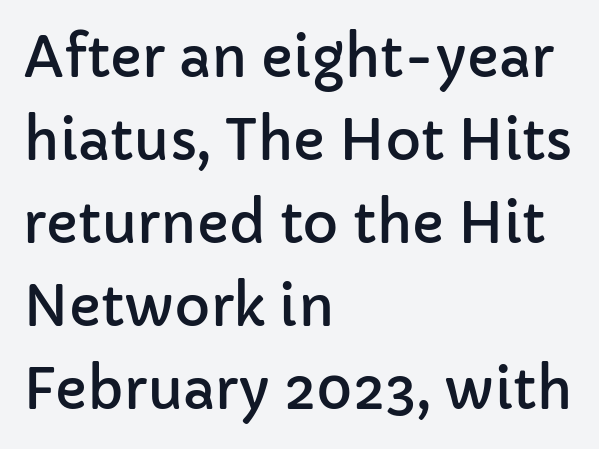
The image shows 55 px sans-serif type, upright; set left-aligned, normal line spacing (1.51x), normal letter spacing, not underlined; low stroke contrast and a medium x-height.
